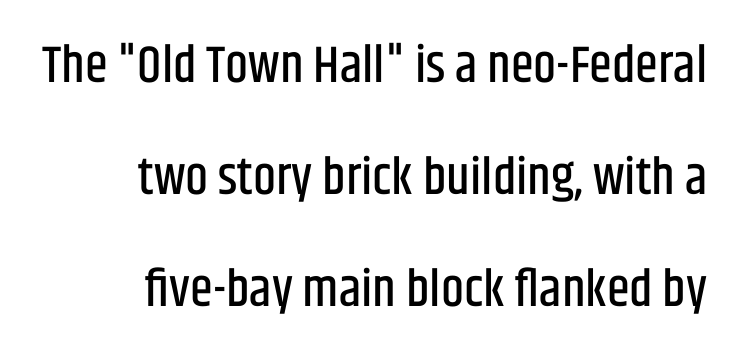
Q: Is the text italic (slanted)? A: No, it is upright.
Q: Is the typeface a serif or a sans-serif typeface? A: Sans-serif.
Q: Is the text underlined? A: No.
Q: How is the paragraph aligned? A: Right-aligned.
Q: Is the spacing between letters normal or unusually wide? A: Normal.
Q: Is the spacing between lines tight, normal or loose? A: Loose.
Q: Width (condensed, normal, or wide)? A: Condensed.
Q: Stroke contrast? A: Low.
Q: x-height? A: Large.
Q: Monospaced? A: No.
